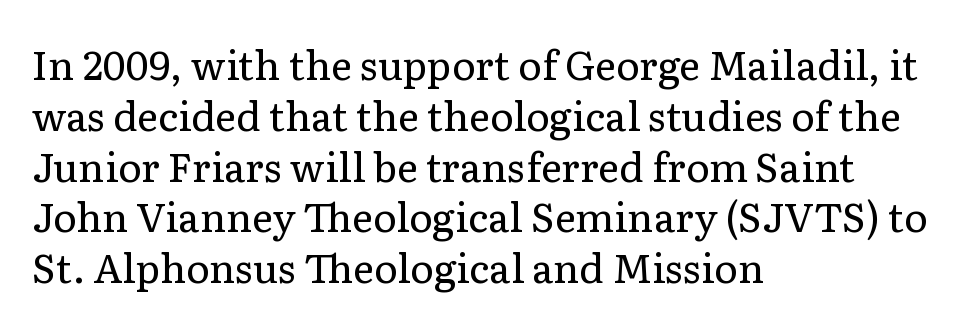
{"serif": "yes", "italic": "no", "bold": "no", "weight": "regular", "width": "normal", "stroke_contrast": "low", "x_height": "medium", "monospaced": "no", "underline": "no", "align": "left", "line_spacing": "normal", "line_spacing_ratio": 1.27, "letter_spacing": "normal", "letter_spacing_em": 0.0, "glyph_px": 40}
